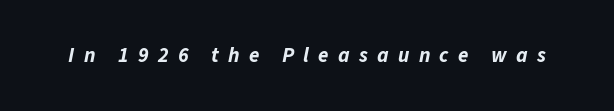
{"italic": "yes", "lean": "right", "slant_degrees": 11, "bold": "yes", "underline": "no", "letter_spacing": "wide", "letter_spacing_em": 0.44, "glyph_px": 21}
